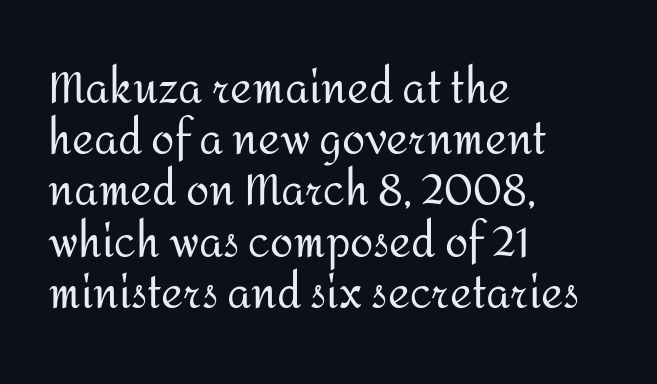
The image shows 42 px regular-weight sans-serif type, upright; set left-aligned, line spacing 1.22x, normal letter spacing, not underlined; medium stroke contrast and a medium x-height.
